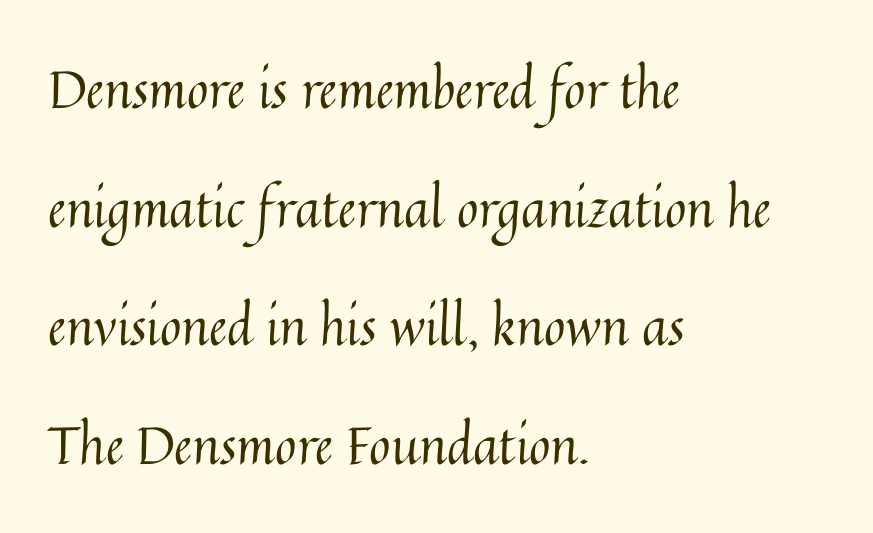
{"bold": "no", "weight": "regular", "width": "normal", "stroke_contrast": "medium", "x_height": "medium", "monospaced": "no", "underline": "no", "align": "left", "line_spacing": "loose", "line_spacing_ratio": 2.28, "letter_spacing": "normal", "letter_spacing_em": 0.0, "glyph_px": 52}
